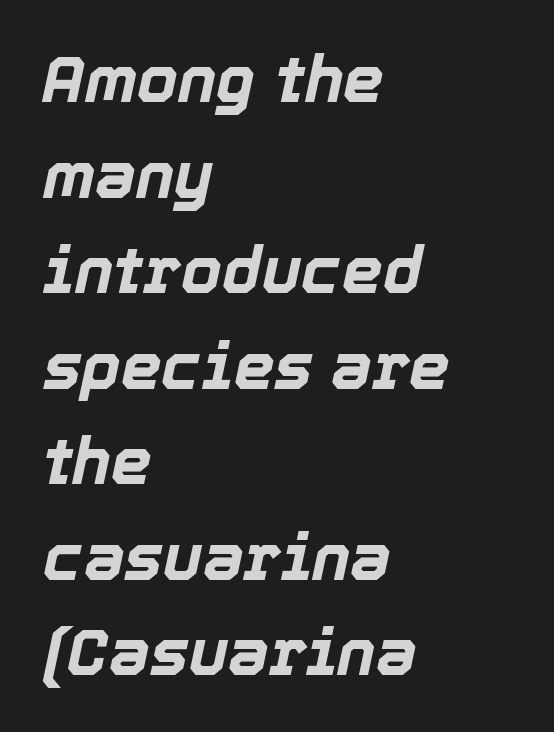
The image shows 65 px bold type, italic (leaning right); set left-aligned, normal line spacing (1.47x), normal letter spacing, not underlined; a medium x-height.
